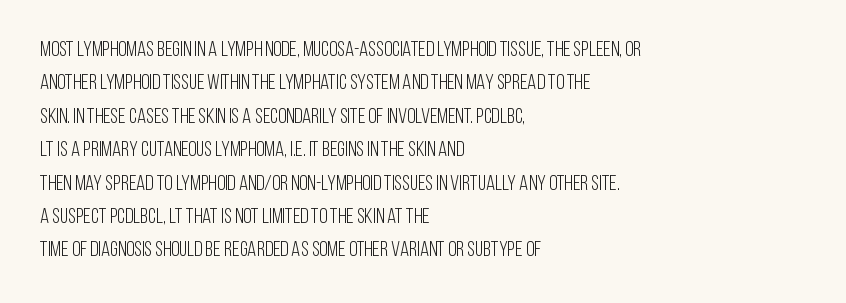
The image shows 21 px text type, upright; set left-aligned, normal line spacing (1.59x), normal letter spacing, not underlined.
